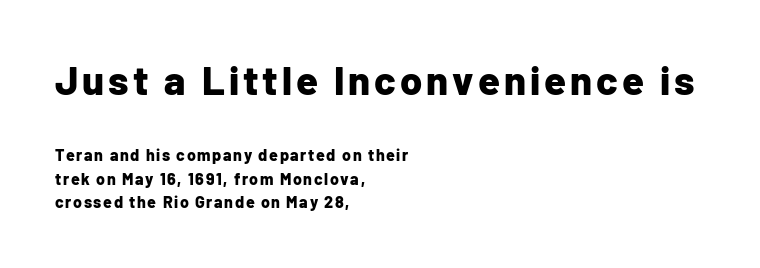
The image shows 40 px bold sans-serif type, upright; set left-aligned, normal line spacing (1.46x), not underlined; the first (top) block is 2.5x larger; low stroke contrast and a medium x-height.
